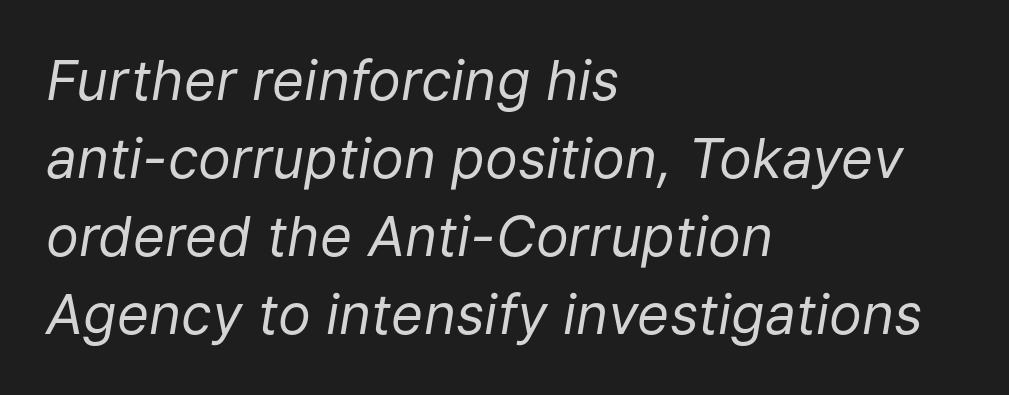
Q: Is the text bold? A: No.
Q: Is the text italic (slanted)? A: Yes, it leans right by about 9 degrees.
Q: Is the text underlined? A: No.
Q: How is the paragraph aligned? A: Left-aligned.
Q: Is the spacing between letters normal or unusually wide? A: Normal.
Q: Is the spacing between lines tight, normal or loose? A: Normal.
Q: Width (condensed, normal, or wide)? A: Normal.
Q: Stroke contrast? A: Low.
Q: x-height? A: Medium.
Q: Monospaced? A: No.
